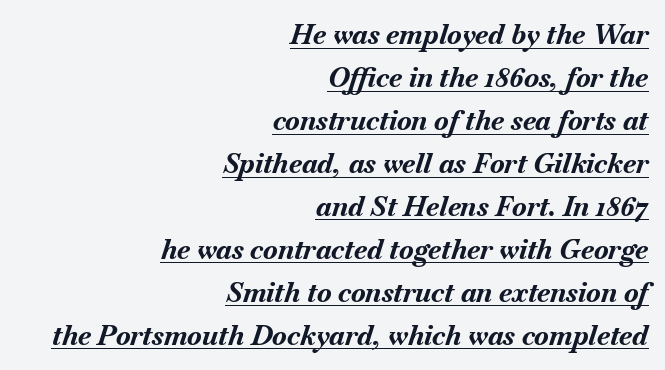
{"italic": "yes", "lean": "right", "slant_degrees": 18, "bold": "yes", "underline": "yes", "align": "right", "line_spacing": "normal", "line_spacing_ratio": 1.59, "letter_spacing": "normal", "letter_spacing_em": 0.0, "glyph_px": 27}
